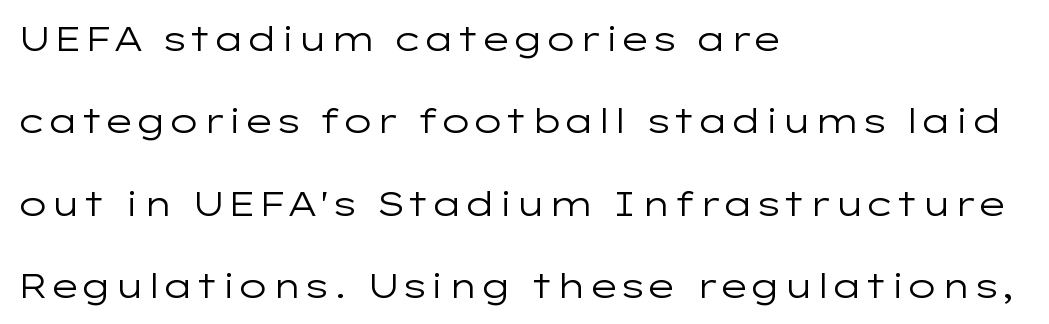
Q: Is the text bold? A: No.
Q: Is the text italic (slanted)? A: No, it is upright.
Q: Is the typeface a serif or a sans-serif typeface? A: Sans-serif.
Q: Is the text underlined? A: No.
Q: How is the paragraph aligned? A: Left-aligned.
Q: Is the spacing between letters normal or unusually wide? A: Normal.
Q: Is the spacing between lines tight, normal or loose? A: Loose.
Q: Width (condensed, normal, or wide)? A: Wide.
Q: Stroke contrast? A: Low.
Q: x-height? A: Medium.
Q: Monospaced? A: No.
